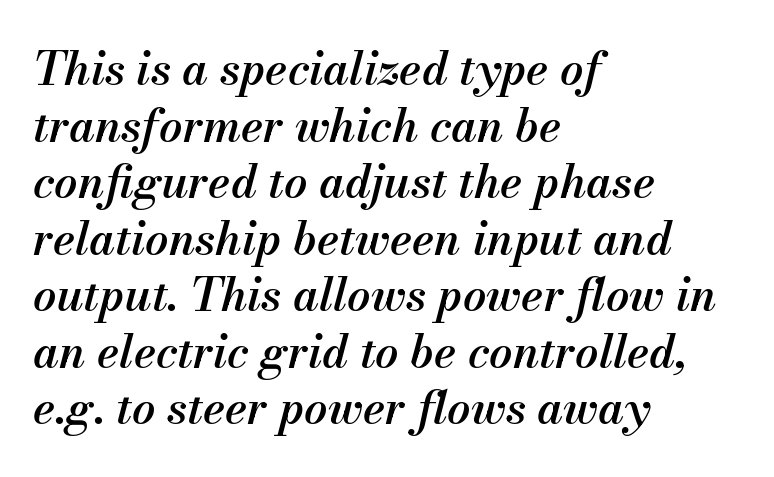
Q: Is the text bold? A: Semi-bold.
Q: Is the text italic (slanted)? A: Yes, it leans right by about 13 degrees.
Q: Is the text underlined? A: No.
Q: How is the paragraph aligned? A: Left-aligned.
Q: Is the spacing between letters normal or unusually wide? A: Normal.
Q: Width (condensed, normal, or wide)? A: Normal.
Q: Stroke contrast? A: Medium.
Q: x-height? A: Small.
Q: Monospaced? A: No.
